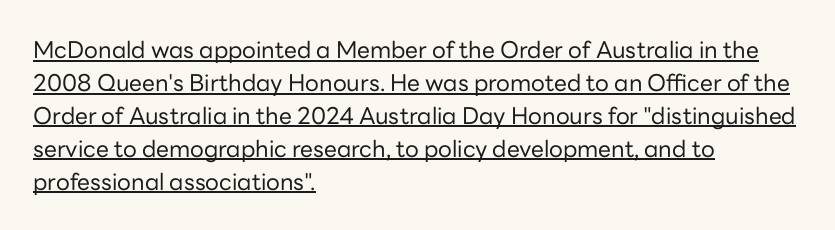
{"italic": "no", "bold": "no", "underline": "yes", "align": "left", "line_spacing": "normal", "line_spacing_ratio": 1.43, "letter_spacing": "normal", "letter_spacing_em": 0.0, "glyph_px": 23}
